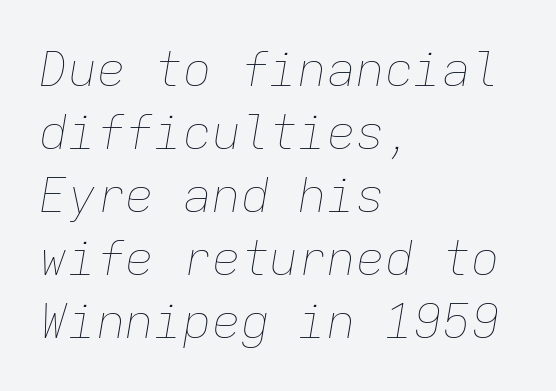
Q: Is the text bold? A: No.
Q: Is the text italic (slanted)? A: Yes, it leans right by about 9 degrees.
Q: Is the text underlined? A: No.
Q: How is the paragraph aligned? A: Left-aligned.
Q: Is the spacing between letters normal or unusually wide? A: Normal.
Q: Is the spacing between lines tight, normal or loose? A: Normal.
Q: Width (condensed, normal, or wide)? A: Normal.
Q: Stroke contrast? A: Low.
Q: x-height? A: Medium.
Q: Monospaced? A: Yes.
